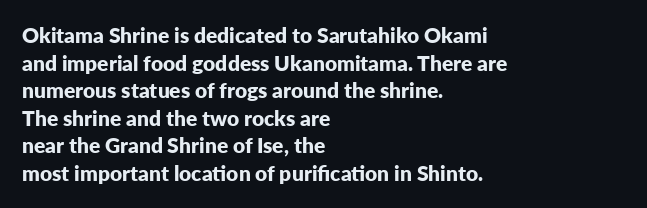
Q: Is the text bold? A: Yes.
Q: Is the text italic (slanted)? A: No, it is upright.
Q: Is the text underlined? A: No.
Q: How is the paragraph aligned? A: Left-aligned.
Q: Is the spacing between letters normal or unusually wide? A: Normal.
Q: Is the spacing between lines tight, normal or loose? A: Normal.
